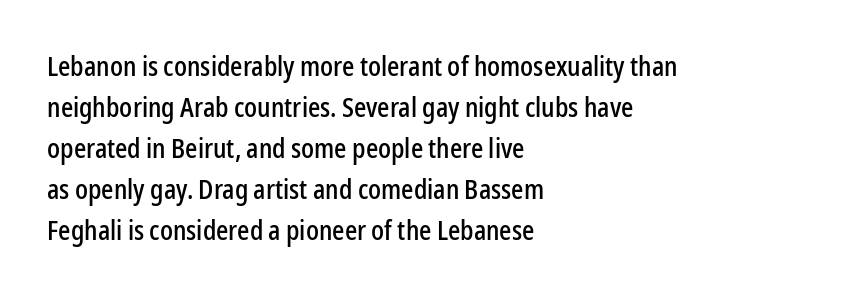
Q: Is the text italic (slanted)? A: No, it is upright.
Q: Is the text underlined? A: No.
Q: How is the paragraph aligned? A: Left-aligned.
Q: Is the spacing between letters normal or unusually wide? A: Normal.
Q: Is the spacing between lines tight, normal or loose? A: Normal.
